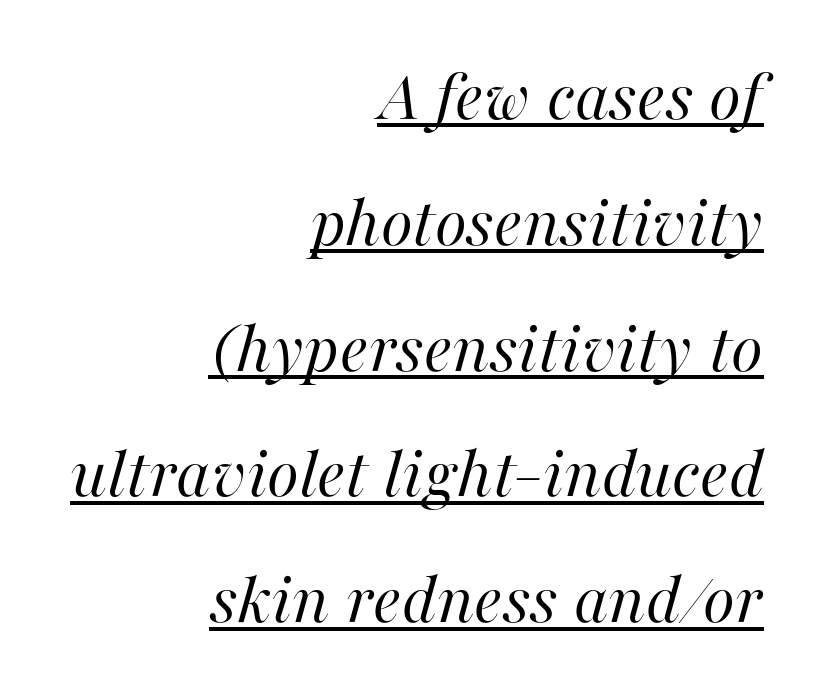
{"italic": "yes", "lean": "right", "slant_degrees": 16, "bold": "no", "weight": "regular", "width": "normal", "stroke_contrast": "high", "x_height": "medium", "monospaced": "no", "underline": "yes", "align": "right", "line_spacing": "normal", "line_spacing_ratio": 1.7, "letter_spacing": "normal", "letter_spacing_em": 0.0, "glyph_px": 74}
